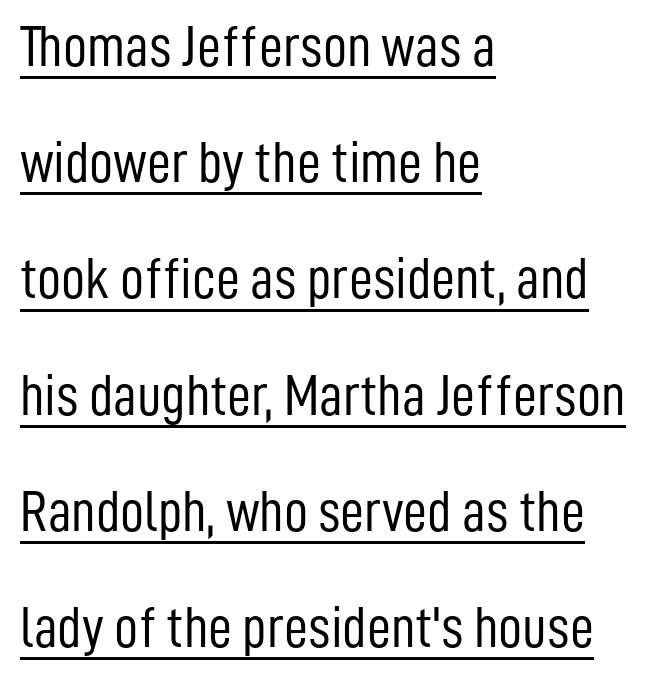
Weight: not bold — regular or lighter. These lines are set flush left with a ragged right edge. Line spacing here is loose. The face used here is a sans, in the tradition of grotesques and geometrics. Looks like regular typesetting: each glyph gets only the width it needs. Does the lettering tilt? It doesn't — this is upright.
